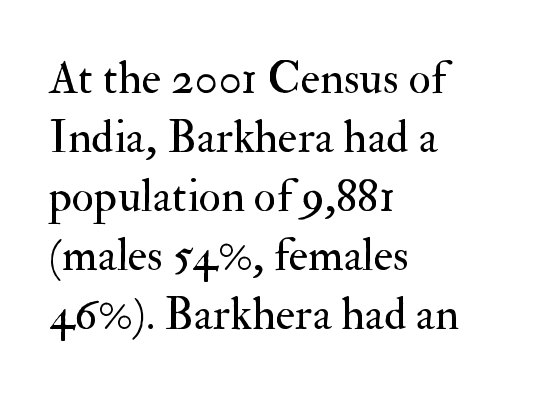
The image shows 46 px regular-weight serif type, upright; set left-aligned, normal line spacing (1.28x), normal letter spacing, not underlined; medium stroke contrast and a small x-height.
